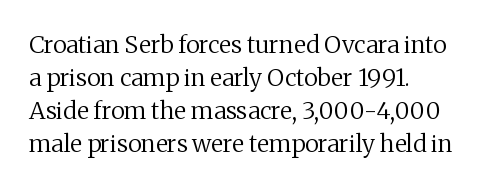
Q: Is the text bold? A: No.
Q: Is the text italic (slanted)? A: No, it is upright.
Q: Is the text underlined? A: No.
Q: How is the paragraph aligned? A: Left-aligned.
Q: Is the spacing between letters normal or unusually wide? A: Normal.
Q: Is the spacing between lines tight, normal or loose? A: Normal.
